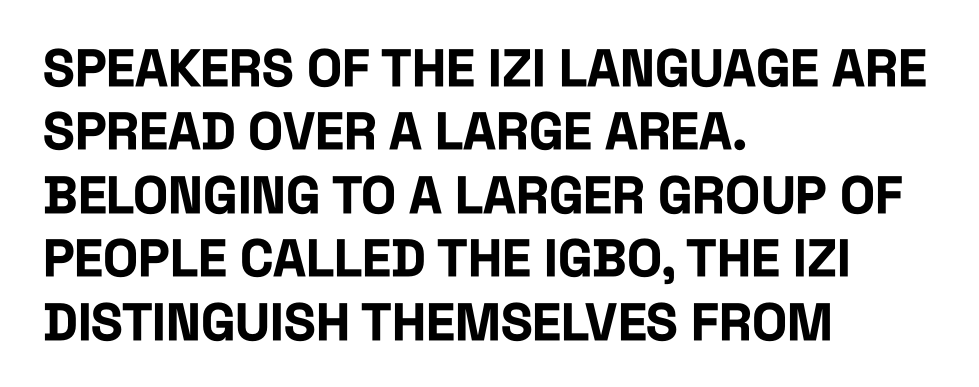
{"serif": "no", "italic": "no", "bold": "yes", "weight": "bold", "width": "condensed", "stroke_contrast": "low", "x_height": "large", "monospaced": "no", "underline": "no", "align": "left", "line_spacing_ratio": 1.22, "letter_spacing": "normal", "letter_spacing_em": 0.0, "glyph_px": 52}
